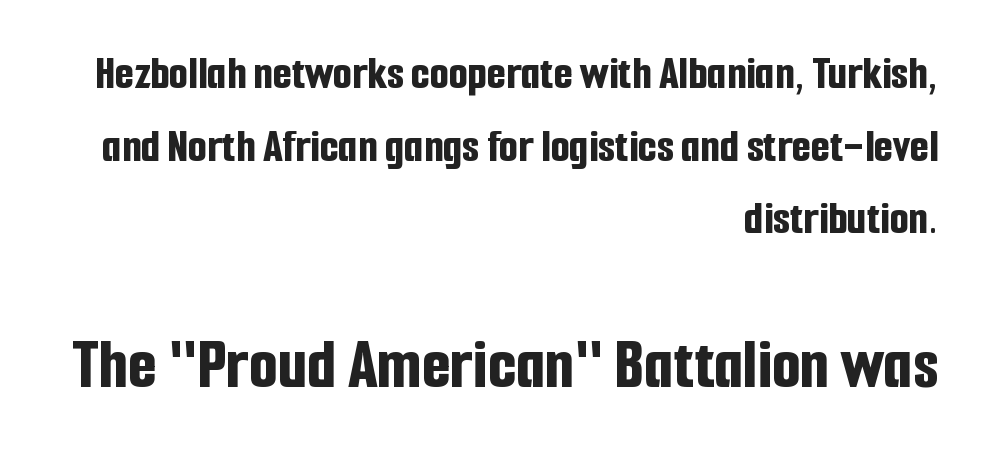
The composition opens small and finishes big. The passage shown is typed in a proportional face where columns would drift. Chunky letters — that's bold for sure. The paragraph has a hard right edge and a soft left edge. The passage shown stacks its lines at a standard gap.
